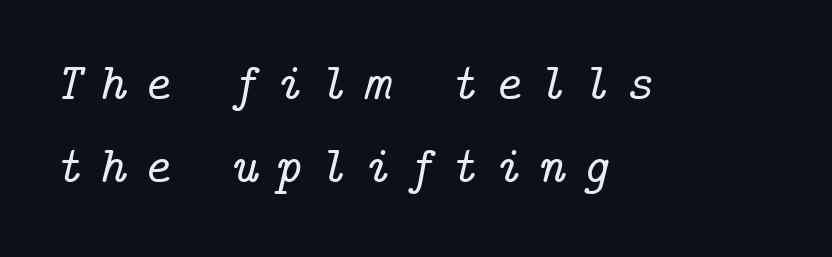
Q: Is the text italic (slanted)? A: Yes, it leans right by about 14 degrees.
Q: Is the typeface a serif or a sans-serif typeface? A: Serif.
Q: Is the text underlined? A: No.
Q: How is the paragraph aligned? A: Left-aligned.
Q: Is the spacing between letters normal or unusually wide? A: Unusually wide.
Q: Is the spacing between lines tight, normal or loose? A: Normal.
Q: Width (condensed, normal, or wide)? A: Normal.
Q: Stroke contrast? A: Low.
Q: x-height? A: Medium.
